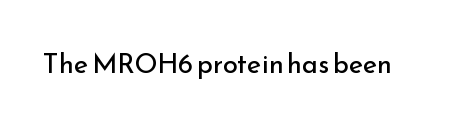
The image shows 27 px text type, upright; set normal letter spacing, not underlined.
